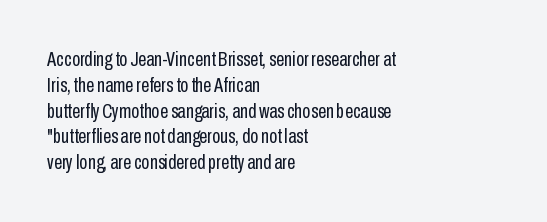
Q: Is the text bold? A: No.
Q: Is the text italic (slanted)? A: No, it is upright.
Q: Is the text underlined? A: No.
Q: How is the paragraph aligned? A: Left-aligned.
Q: Is the spacing between letters normal or unusually wide? A: Normal.
